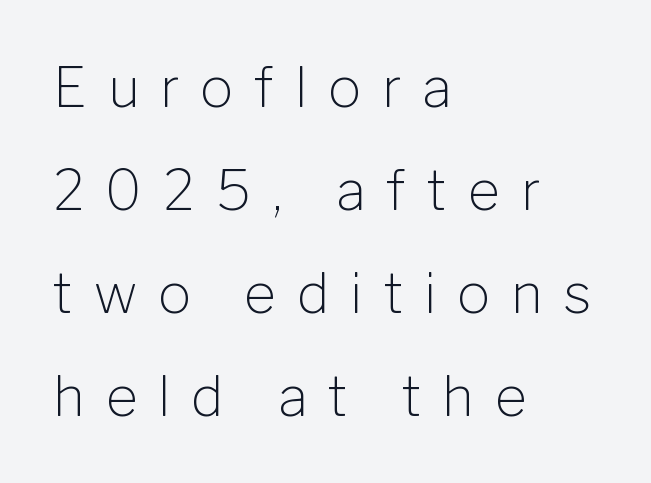
The image shows 55 px light sans-serif type, upright; set left-aligned, line spacing 1.87x, unusually wide letter spacing (+0.38 em), not underlined; low stroke contrast and a medium x-height.
